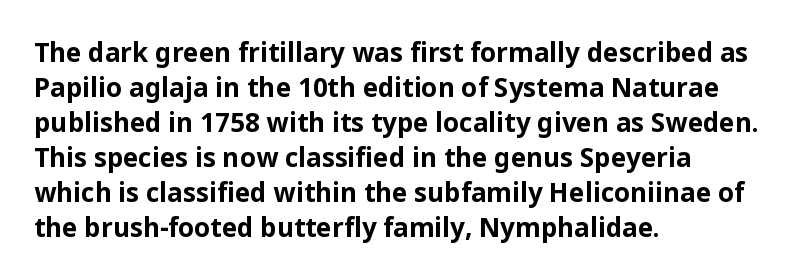
Q: Is the text bold? A: Yes.
Q: Is the text italic (slanted)? A: No, it is upright.
Q: Is the text underlined? A: No.
Q: How is the paragraph aligned? A: Left-aligned.
Q: Is the spacing between letters normal or unusually wide? A: Normal.
Q: Is the spacing between lines tight, normal or loose? A: Normal.
